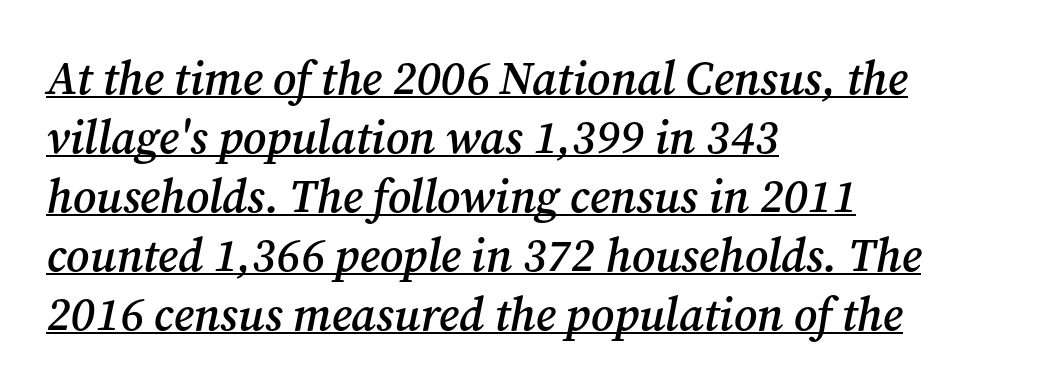
The image shows 46 px semibold serif type, italic (leaning right); set left-aligned, normal line spacing (1.28x), normal letter spacing, underlined; medium stroke contrast and a medium x-height.
